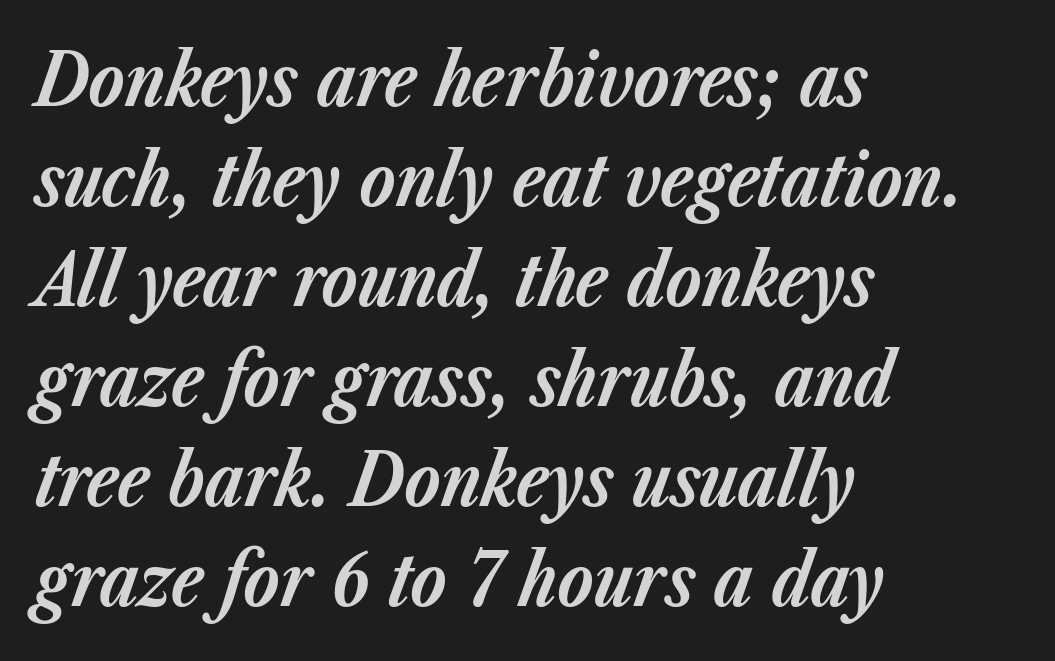
A full-strength bold gives these letters their thick strokes. Words appear dense and cohesive because spacing is normal. This sample has the flowing, uneven cadence of proportional lettering. The whole block is typeset with a tilt.
